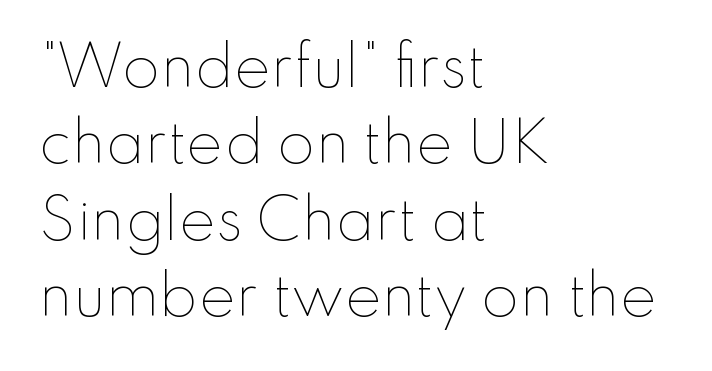
{"italic": "no", "bold": "no", "weight": "thin", "width": "normal", "stroke_contrast": "low", "x_height": "small", "monospaced": "no", "underline": "no", "align": "left", "line_spacing": "normal", "line_spacing_ratio": 1.39, "letter_spacing": "normal", "letter_spacing_em": 0.0, "glyph_px": 55}
